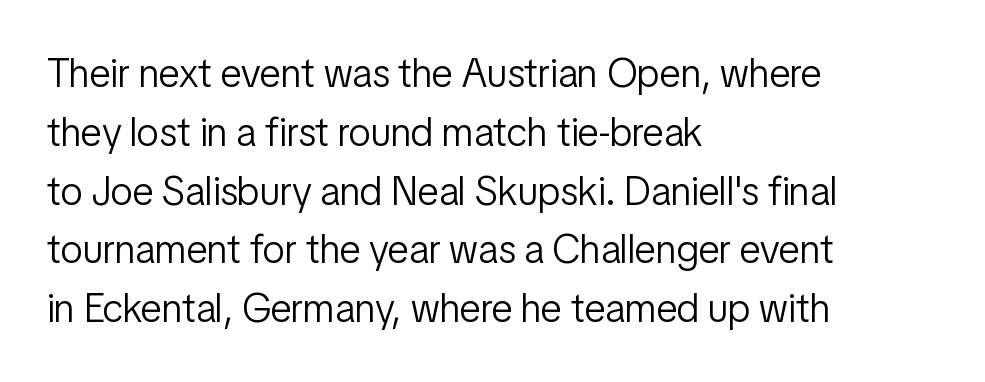
{"serif": "no", "italic": "no", "bold": "no", "weight": "light", "width": "condensed", "stroke_contrast": "low", "x_height": "medium", "monospaced": "no", "underline": "no", "align": "left", "line_spacing": "normal", "line_spacing_ratio": 1.47, "letter_spacing": "normal", "letter_spacing_em": 0.0, "glyph_px": 40}
